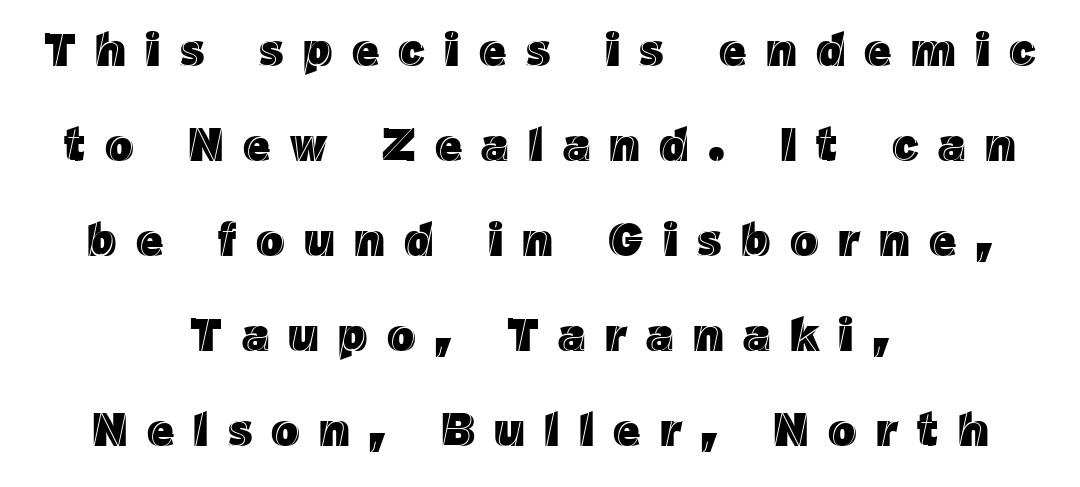
Vertically, the passage feels expansive, rows floating well apart. You could not count columns in this text — the font is proportionally spaced. Neither beginnings nor endings align; midpoints do. Anything drawn beneath the words? Only blank space. Italic: no, the glyphs are upright roman.
